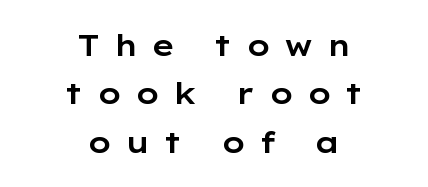
Q: Is the text italic (slanted)? A: No, it is upright.
Q: Is the typeface a serif or a sans-serif typeface? A: Sans-serif.
Q: Is the text underlined? A: No.
Q: How is the paragraph aligned? A: Centered.
Q: Is the spacing between letters normal or unusually wide? A: Unusually wide.
Q: Is the spacing between lines tight, normal or loose? A: Normal.
Q: Width (condensed, normal, or wide)? A: Wide.
Q: Stroke contrast? A: Low.
Q: x-height? A: Medium.
Q: Monospaced? A: No.
